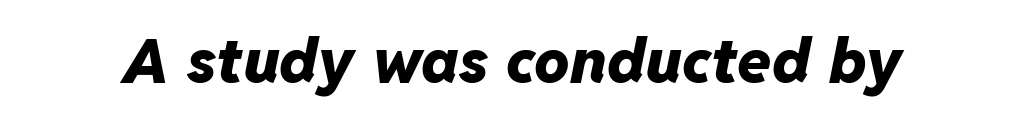
{"italic": "yes", "lean": "right", "slant_degrees": 11, "bold": "yes", "weight": "heavy", "width": "normal", "stroke_contrast": "low", "x_height": "medium", "monospaced": "no", "underline": "no", "letter_spacing": "normal", "letter_spacing_em": 0.0, "glyph_px": 62}
